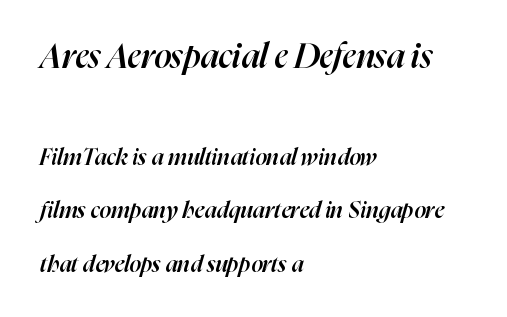
The image shows 34 px semibold type, italic (leaning right); set left-aligned, loose line spacing (2.32x), normal letter spacing, not underlined; the first (top) block is 1.48x larger; high stroke contrast and a medium x-height.
